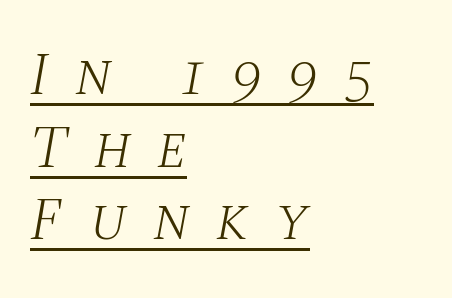
Q: Is the text bold? A: No.
Q: Is the text italic (slanted)? A: Yes, it leans right by about 10 degrees.
Q: Is the typeface a serif or a sans-serif typeface? A: Serif.
Q: Is the text underlined? A: Yes.
Q: How is the paragraph aligned? A: Left-aligned.
Q: Is the spacing between letters normal or unusually wide? A: Unusually wide.
Q: Width (condensed, normal, or wide)? A: Normal.
Q: Stroke contrast? A: Medium.
Q: x-height? A: Large.
Q: Monospaced? A: No.
